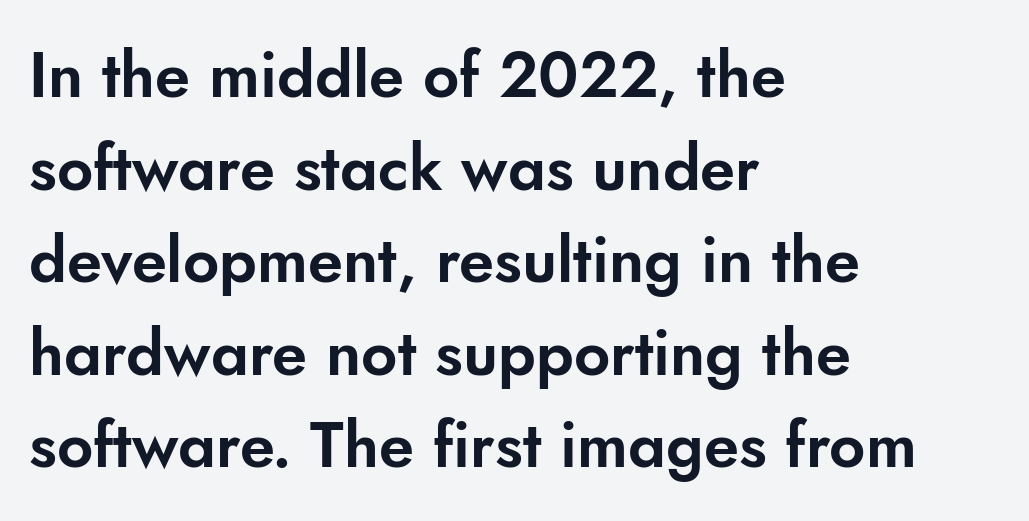
{"serif": "no", "italic": "no", "width": "normal", "stroke_contrast": "low", "x_height": "small", "monospaced": "no", "underline": "no", "align": "left", "line_spacing": "normal", "line_spacing_ratio": 1.47, "letter_spacing": "normal", "letter_spacing_em": 0.0, "glyph_px": 63}
